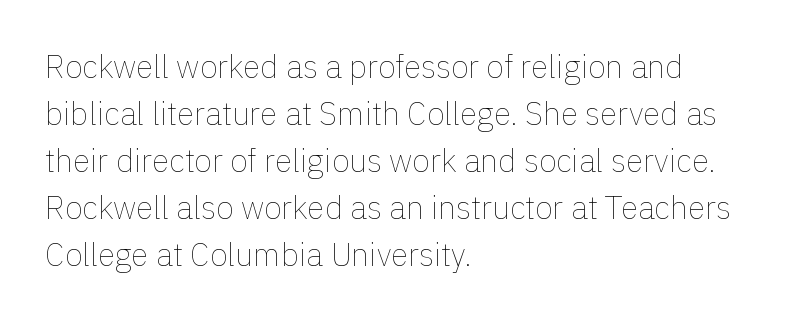
Compared with typical body copy, the letter spacing here is the same. Vertical strokes here are truly vertical. This is not heavy type; no bold has been used. Decoration check: the copy has no underline. Summary of vertical rhythm: regular, with standard interline spacing. Each letter keeps its own natural width here, so spacing adapts to shape.
